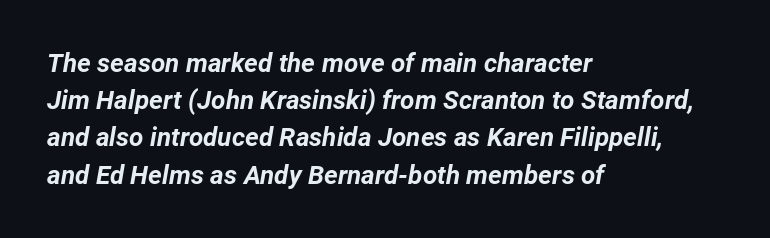
The image shows 26 px bold type, italic (leaning right); set left-aligned, normal line spacing (1.43x), normal letter spacing, not underlined.
